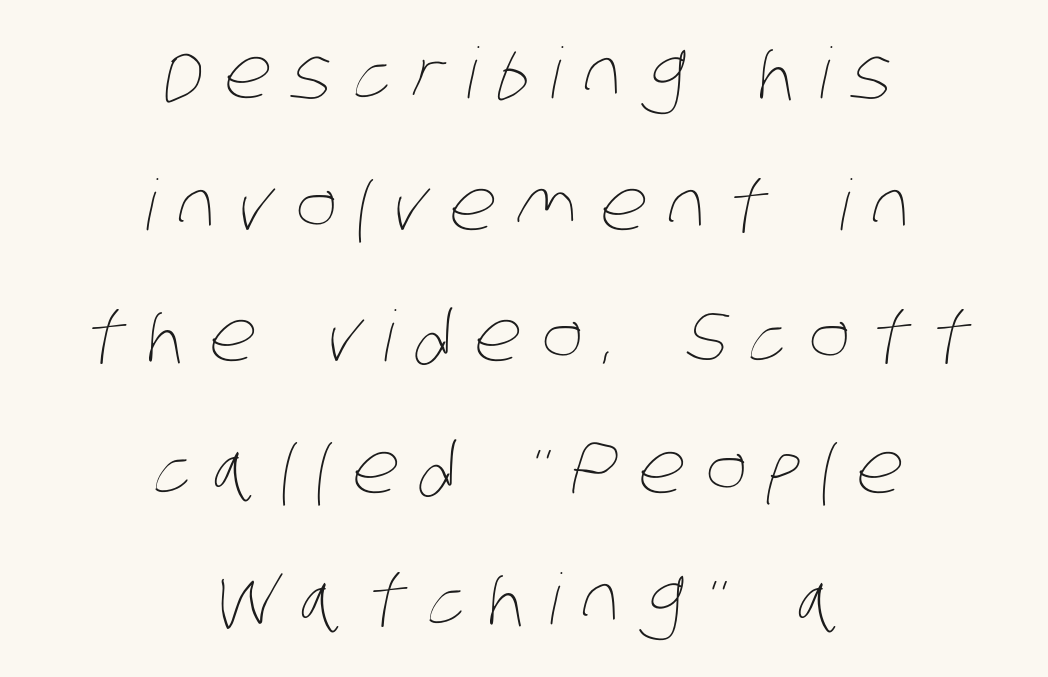
Q: Is the text bold? A: No.
Q: Is the text underlined? A: No.
Q: How is the paragraph aligned? A: Centered.
Q: Is the spacing between letters normal or unusually wide? A: Unusually wide.
Q: Width (condensed, normal, or wide)? A: Condensed.
Q: Stroke contrast? A: Low.
Q: x-height? A: Large.
Q: Monospaced? A: No.
